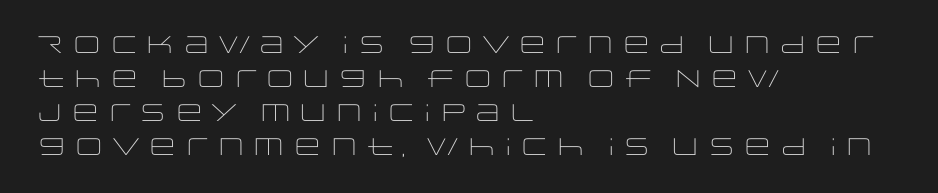
{"italic": "no", "bold": "no", "underline": "no", "align": "left", "line_spacing": "normal", "line_spacing_ratio": 1.41, "letter_spacing": "normal", "letter_spacing_em": 0.0, "glyph_px": 24}
